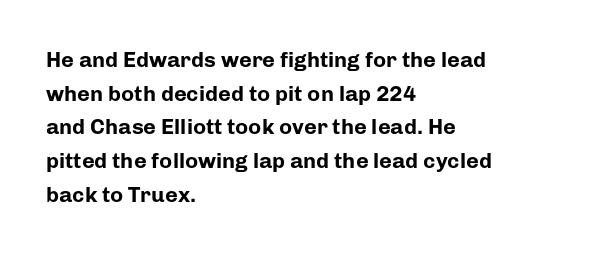
{"italic": "no", "bold": "yes", "underline": "no", "align": "left", "line_spacing": "normal", "line_spacing_ratio": 1.53, "letter_spacing": "normal", "letter_spacing_em": 0.0, "glyph_px": 22}
